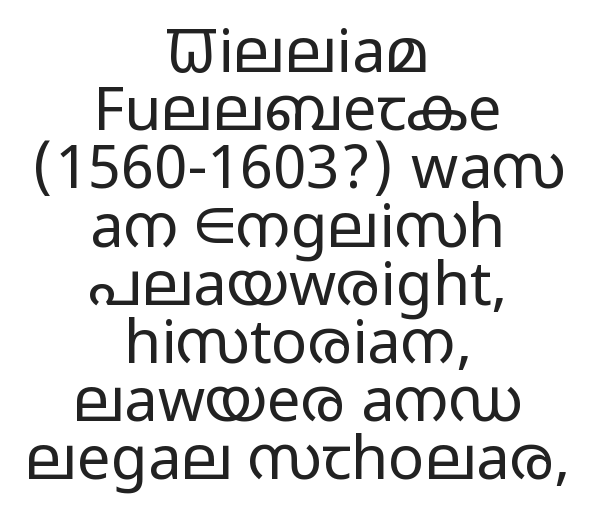
{"serif": "no", "italic": "no", "bold": "no", "weight": "light", "width": "wide", "stroke_contrast": "low", "x_height": "medium", "monospaced": "no", "underline": "no", "align": "center", "line_spacing": "tight", "line_spacing_ratio": 0.97, "letter_spacing": "normal", "letter_spacing_em": 0.0, "glyph_px": 60}
